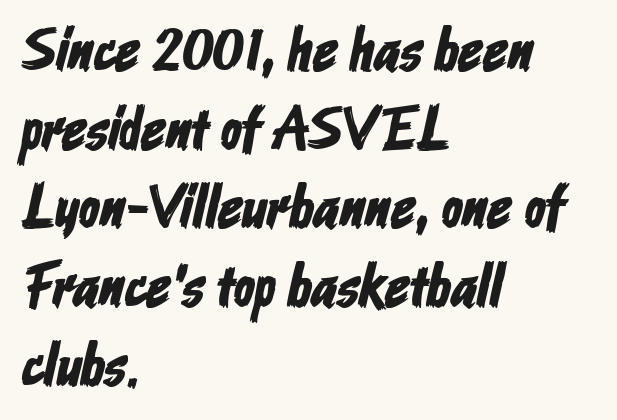
The image shows 61 px condensed sans-serif type; set left-aligned, normal line spacing (1.29x), normal letter spacing, not underlined; low stroke contrast and a medium x-height.
